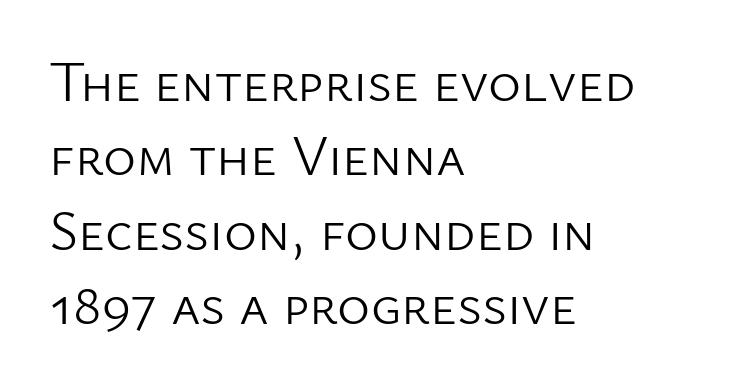
Horizontal alignment here is leftward, the default for most running prose. Compared with typical body copy, the letter spacing here is the same. Does the type have serifs? No, each stem ends abruptly. Note the varied advance widths — an 'i' is clearly narrower than an 'm'. The vertical gap from one line to the next is medium.
